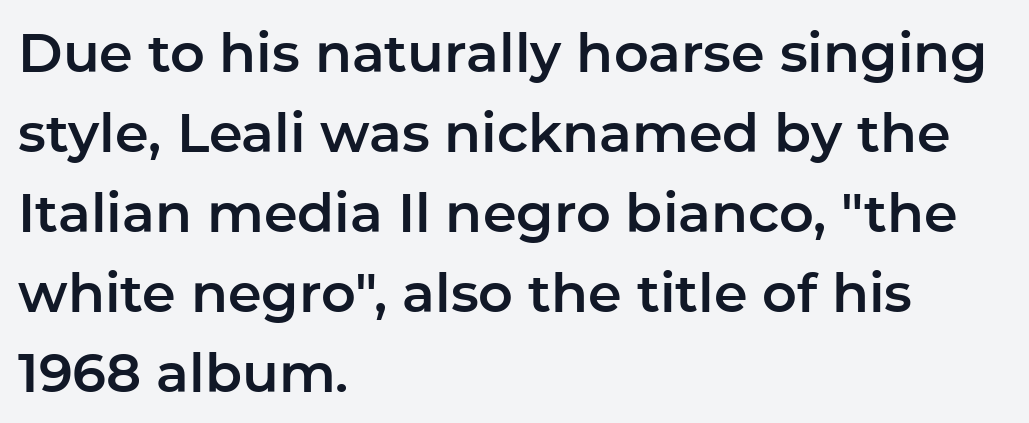
The image shows 54 px sans-serif type, upright; set left-aligned, normal line spacing (1.48x), normal letter spacing, not underlined; low stroke contrast and a medium x-height.
